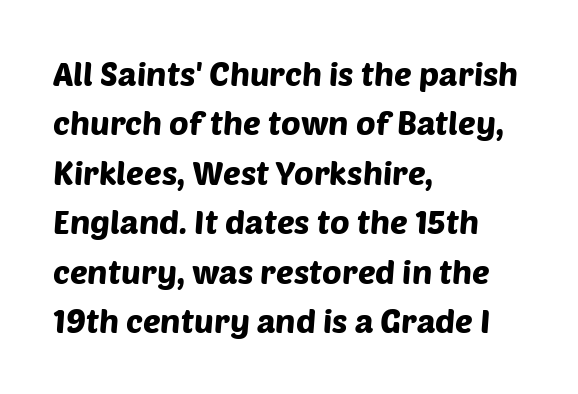
{"serif": "no", "width": "normal", "stroke_contrast": "low", "x_height": "large", "monospaced": "no", "underline": "no", "align": "left", "line_spacing": "normal", "line_spacing_ratio": 1.5, "letter_spacing": "normal", "letter_spacing_em": 0.0, "glyph_px": 33}
